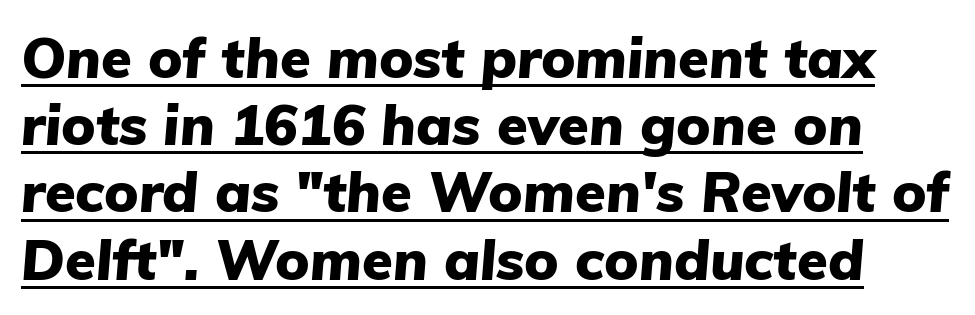
Q: Is the text bold? A: Yes.
Q: Is the text italic (slanted)? A: Yes, it leans right by about 5 degrees.
Q: Is the text underlined? A: Yes.
Q: Is the spacing between letters normal or unusually wide? A: Normal.
Q: Width (condensed, normal, or wide)? A: Normal.
Q: Stroke contrast? A: Low.
Q: x-height? A: Medium.
Q: Monospaced? A: No.
